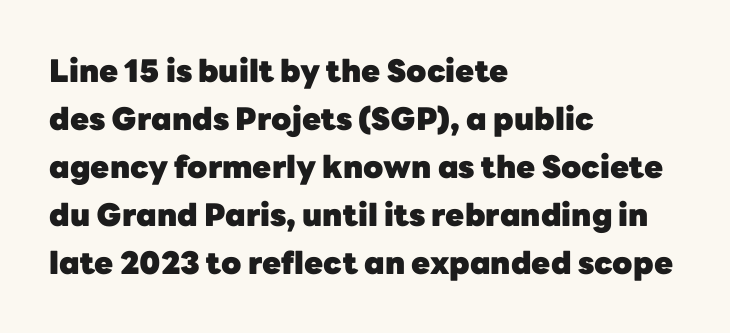
The image shows 31 px heavy sans-serif type, upright; set left-aligned, normal line spacing (1.55x), normal letter spacing, not underlined; low stroke contrast and a medium x-height.
